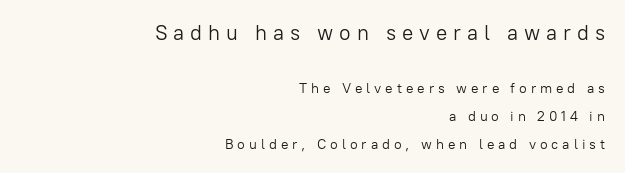
{"italic": "no", "bold": "no", "underline": "no", "align": "right", "line_spacing": "loose", "line_spacing_ratio": 2.0, "letter_spacing": "wide", "letter_spacing_em": 0.28, "larger_block": "first", "size_ratio": 1.5, "glyph_px": 21}
